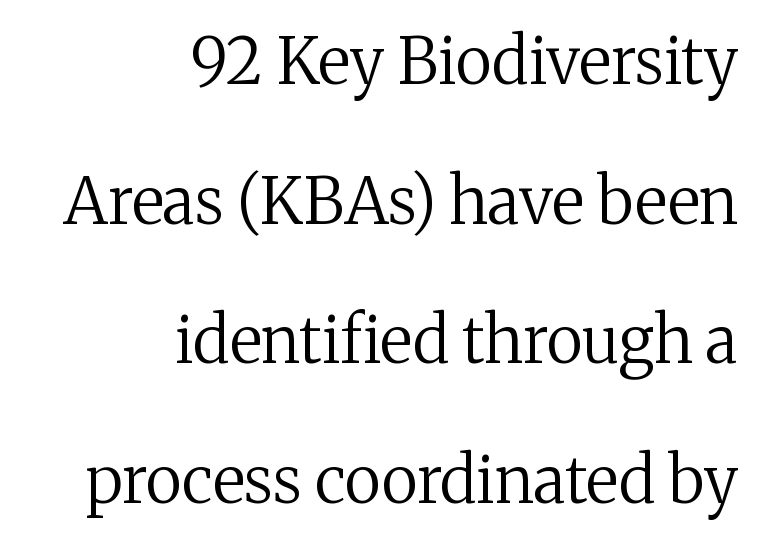
Vertically, the passage feels expansive, rows floating well apart. These lines are rendered in a variable-pitch font. The paragraph shown leans on its right margin. The typeface has the unassuming heft of standard copy or less. Nobody drew a line under any word here. The face used here is seriffed, in the tradition of book romans.
